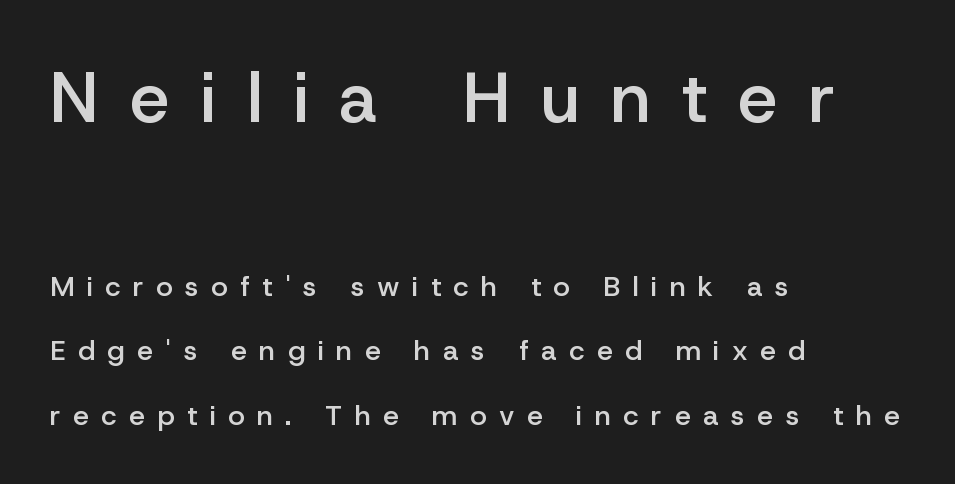
{"serif": "no", "italic": "no", "bold": "semi", "weight": "semibold", "width": "normal", "stroke_contrast": "low", "x_height": "medium", "monospaced": "no", "underline": "no", "align": "left", "line_spacing": "loose", "line_spacing_ratio": 2.3, "letter_spacing": "wide", "letter_spacing_em": 0.45, "larger_block": "first", "size_ratio": 2.5, "glyph_px": 70}
